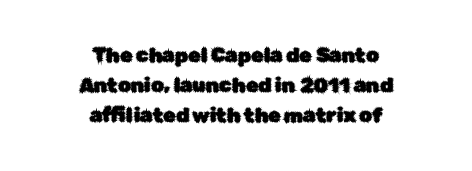
Q: Is the text italic (slanted)? A: No, it is upright.
Q: Is the text underlined? A: No.
Q: How is the paragraph aligned? A: Centered.
Q: Is the spacing between letters normal or unusually wide? A: Normal.
Q: Is the spacing between lines tight, normal or loose? A: Normal.
